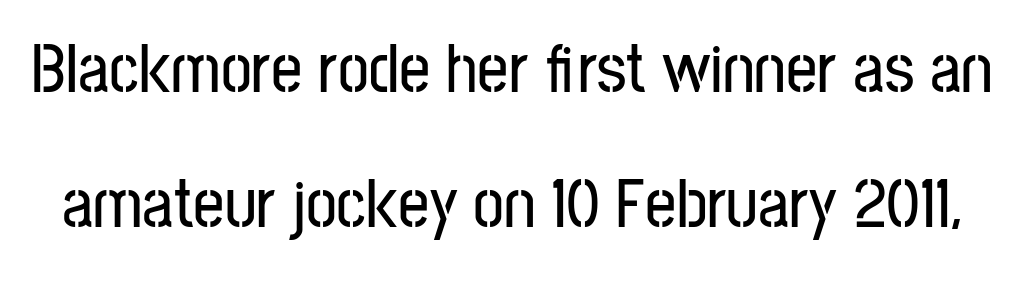
Q: Is the text italic (slanted)? A: No, it is upright.
Q: Is the typeface a serif or a sans-serif typeface? A: Sans-serif.
Q: Is the text underlined? A: No.
Q: Is the spacing between letters normal or unusually wide? A: Normal.
Q: Is the spacing between lines tight, normal or loose? A: Loose.
Q: Width (condensed, normal, or wide)? A: Condensed.
Q: Stroke contrast? A: Low.
Q: x-height? A: Medium.
Q: Monospaced? A: No.
